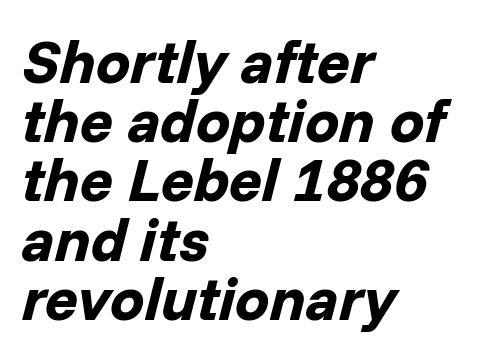
The image shows 61 px bold type, italic (leaning right); set left-aligned, tight line spacing (0.97x), normal letter spacing, not underlined; low stroke contrast and a medium x-height.
